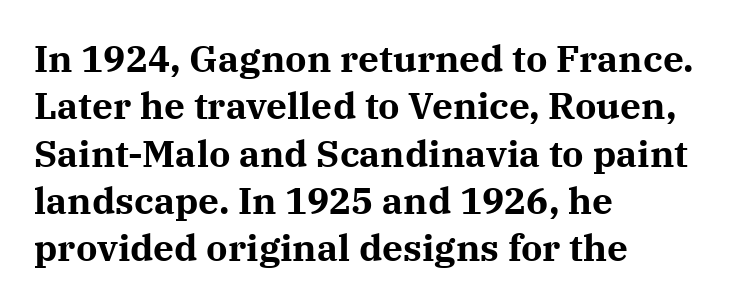
This rendering leaves character spacing at its baseline value. The area under the type is left untouched. The sample has been set heavy, in full bold. You could not count columns in this text — the font is proportionally spaced. Check where the strokes stop: tiny serifs finish them off. The vertical gap from one line to the next is medium.
